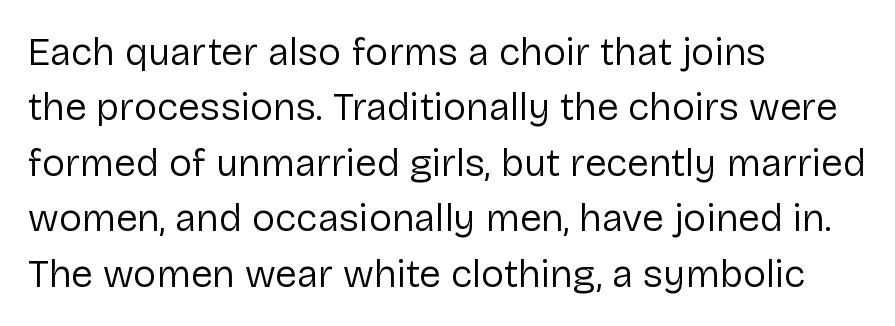
{"serif": "no", "italic": "no", "bold": "no", "weight": "regular", "width": "normal", "stroke_contrast": "low", "x_height": "medium", "monospaced": "no", "underline": "no", "align": "left", "line_spacing": "normal", "line_spacing_ratio": 1.42, "letter_spacing": "normal", "letter_spacing_em": 0.0, "glyph_px": 39}
